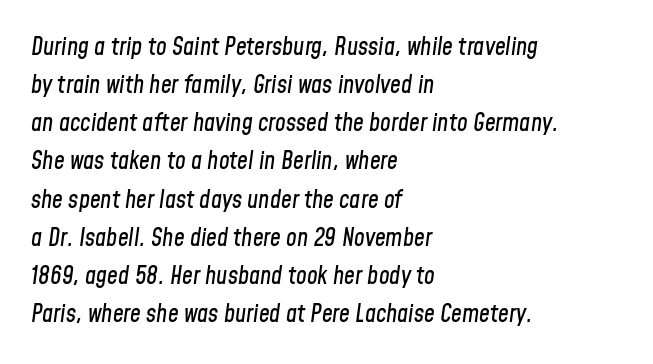
What's the leading like? Ordinary, nothing unusual. Descenders hang freely into open space. The letters are slanted; this is an italic face. These lines are set flush left with a ragged right edge. Observe the ordinary spacing: letters are neighbours, not strangers.
